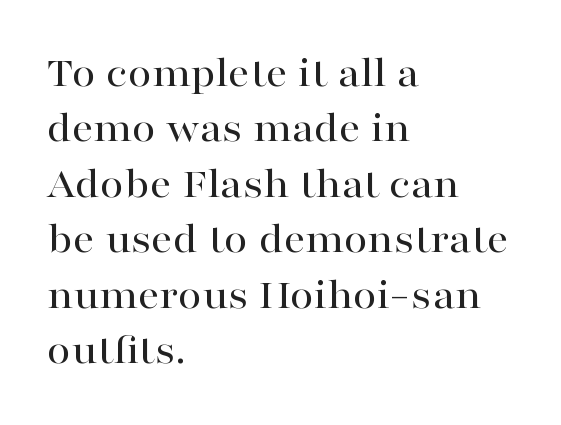
Only glyphs here, with clear space below each row. These lines sit exactly where default settings would place them. In terms of letterspacing, this is plain default setting. Is this a fixed-width face? No — the glyphs have proportional, varying widths. Every character sits straight up, as roman type does. Old-style or modern, the face here clearly has serifs.
